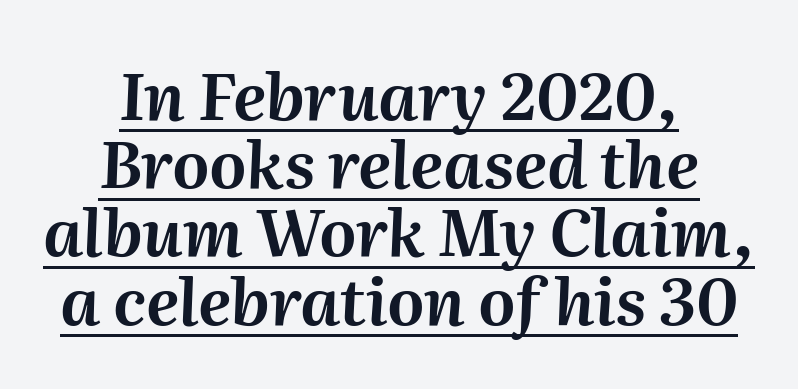
The font's italic variant was chosen for this text. Default kerning and tracking; the words read as compact shapes. Beneath each row of characters lies a ruled line. Do the characters align in a grid? No, the font is proportional.
